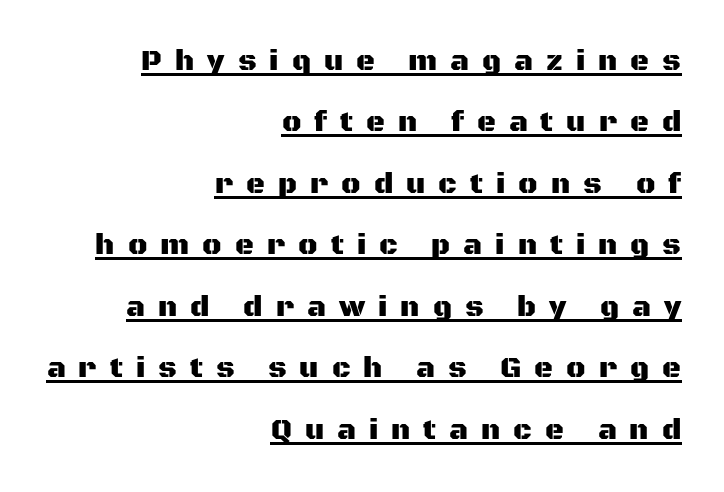
Q: Is the text italic (slanted)? A: No, it is upright.
Q: Is the typeface a serif or a sans-serif typeface? A: Sans-serif.
Q: Is the text underlined? A: Yes.
Q: How is the paragraph aligned? A: Right-aligned.
Q: Is the spacing between letters normal or unusually wide? A: Unusually wide.
Q: Is the spacing between lines tight, normal or loose? A: Loose.
Q: Width (condensed, normal, or wide)? A: Normal.
Q: Stroke contrast? A: Medium.
Q: x-height? A: Large.
Q: Monospaced? A: No.
